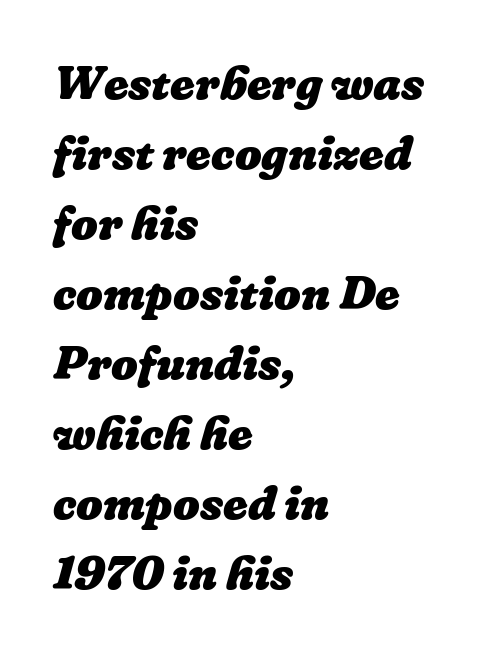
{"bold": "yes", "weight": "heavy", "width": "normal", "stroke_contrast": "low", "x_height": "medium", "monospaced": "no", "underline": "no", "align": "left", "line_spacing": "normal", "line_spacing_ratio": 1.49, "letter_spacing": "normal", "letter_spacing_em": 0.0, "glyph_px": 47}
